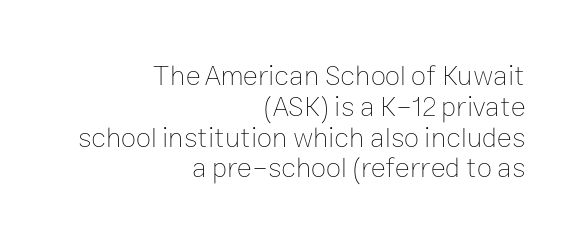
The image shows 28 px thin type, upright; set right-aligned, tight line spacing (1.1x), normal letter spacing, not underlined; low stroke contrast and a medium x-height.
